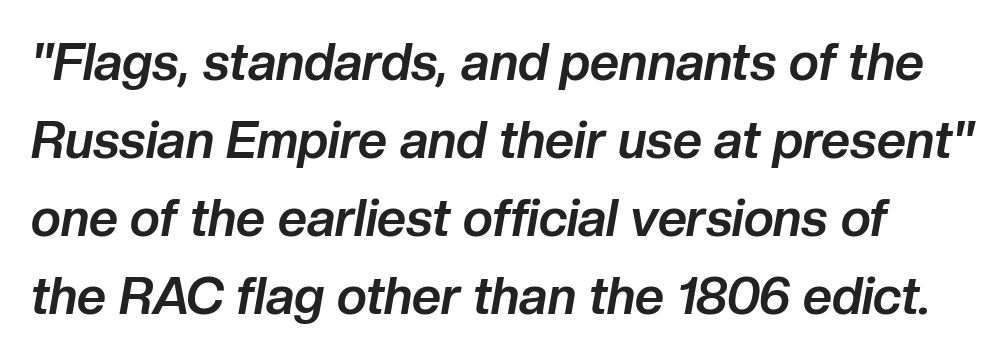
The image shows 51 px bold type, italic (leaning right); set normal line spacing (1.53x), normal letter spacing, not underlined; low stroke contrast and a medium x-height.
